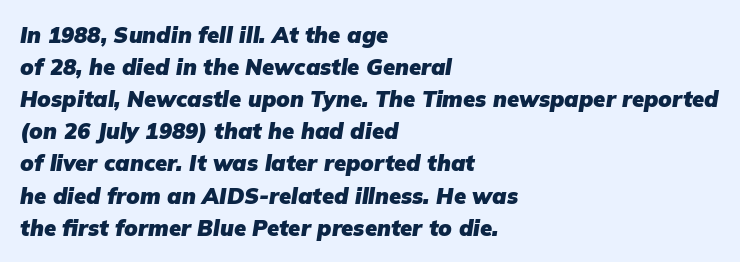
{"italic": "yes", "lean": "right", "slant_degrees": 9, "bold": "yes", "underline": "no", "align": "left", "line_spacing": "normal", "line_spacing_ratio": 1.46, "letter_spacing": "normal", "letter_spacing_em": 0.0, "glyph_px": 22}
